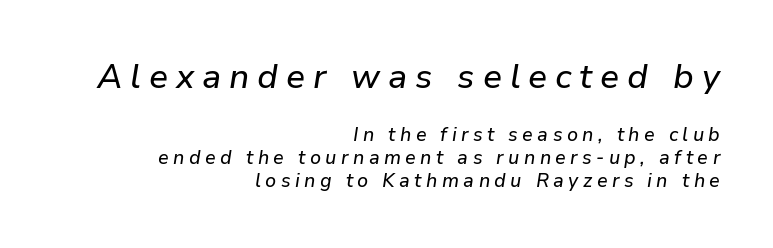
{"italic": "yes", "lean": "right", "slant_degrees": 9, "width": "normal", "stroke_contrast": "low", "x_height": "medium", "monospaced": "no", "underline": "no", "align": "right", "line_spacing_ratio": 1.21, "letter_spacing": "wide", "letter_spacing_em": 0.23, "larger_block": "first", "size_ratio": 1.79, "glyph_px": 34}
